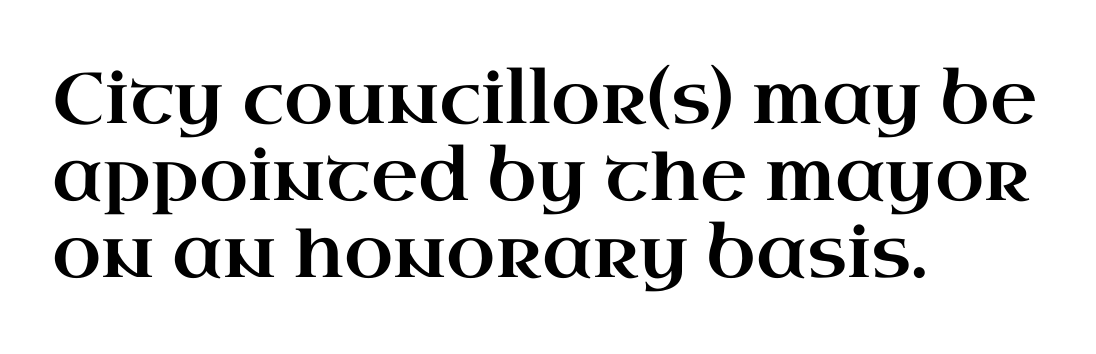
Q: Is the text italic (slanted)? A: No, it is upright.
Q: Is the typeface a serif or a sans-serif typeface? A: Serif.
Q: Is the text underlined? A: No.
Q: How is the paragraph aligned? A: Left-aligned.
Q: Is the spacing between letters normal or unusually wide? A: Normal.
Q: Is the spacing between lines tight, normal or loose? A: Tight.
Q: Width (condensed, normal, or wide)? A: Wide.
Q: Stroke contrast? A: High.
Q: x-height? A: Small.
Q: Monospaced? A: No.
